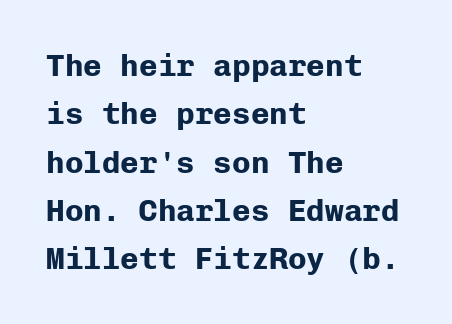
Leading: standard. Short and long lines alike share a common starting point at left. Typographic density is high because the face is bold. Unmarked baselines from the first word to the last. Type style note: lacks serifs. Posture: upright roman.
